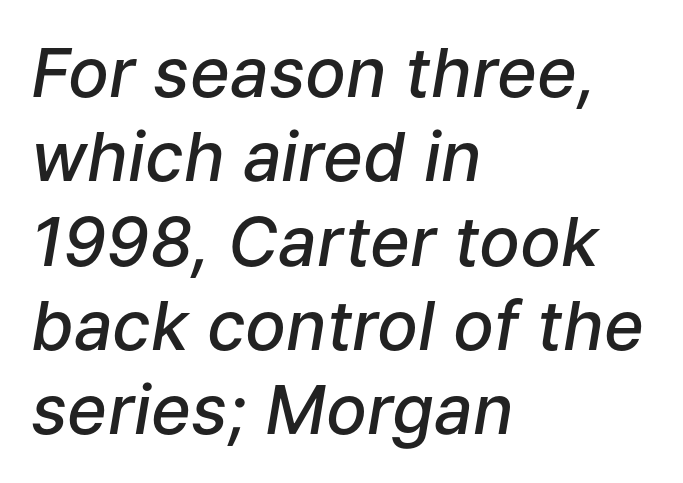
The letters advance in unequal steps, a hallmark of proportional type. Every row of glyphs begins at an identical x-position on the left. Nobody touched the tracking dial on this one. This is moderately heavy type, rendered in semibold.
